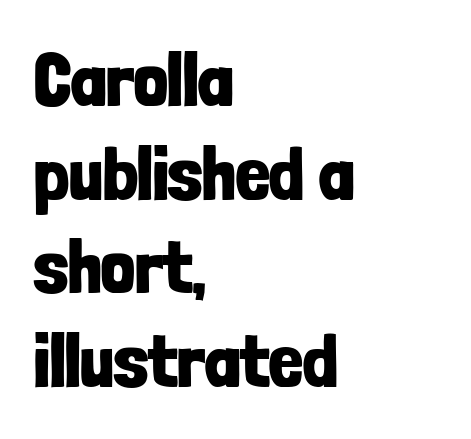
Q: Is the text bold? A: Yes.
Q: Is the text italic (slanted)? A: No, it is upright.
Q: Is the typeface a serif or a sans-serif typeface? A: Sans-serif.
Q: Is the text underlined? A: No.
Q: How is the paragraph aligned? A: Left-aligned.
Q: Is the spacing between letters normal or unusually wide? A: Normal.
Q: Is the spacing between lines tight, normal or loose? A: Normal.
Q: Width (condensed, normal, or wide)? A: Condensed.
Q: Stroke contrast? A: Low.
Q: x-height? A: Medium.
Q: Monospaced? A: No.
